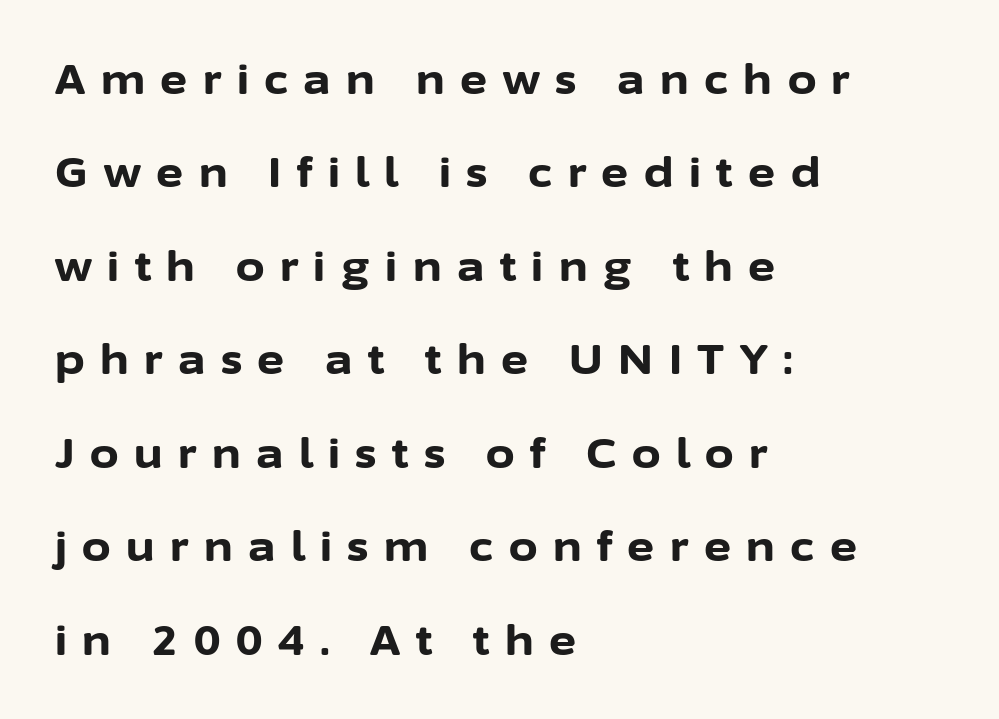
Q: Is the text bold? A: Yes.
Q: Is the text italic (slanted)? A: No, it is upright.
Q: Is the typeface a serif or a sans-serif typeface? A: Sans-serif.
Q: Is the text underlined? A: No.
Q: How is the paragraph aligned? A: Left-aligned.
Q: Is the spacing between letters normal or unusually wide? A: Unusually wide.
Q: Is the spacing between lines tight, normal or loose? A: Loose.
Q: Width (condensed, normal, or wide)? A: Normal.
Q: Stroke contrast? A: Low.
Q: x-height? A: Medium.
Q: Monospaced? A: No.
